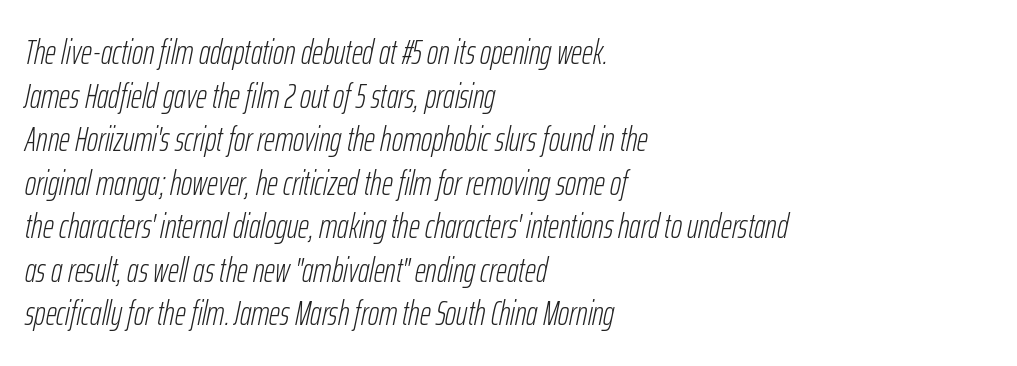
Regarding leading, the lines here are spaced in the standard way. Glance below the letters and you will spot only blank space. Character widths vary here, with narrow letters taking less room than wide ones. The text block is weighted toward the left margin, trailing off unevenly rightward. There's an unmistakable incline to the writing here.
